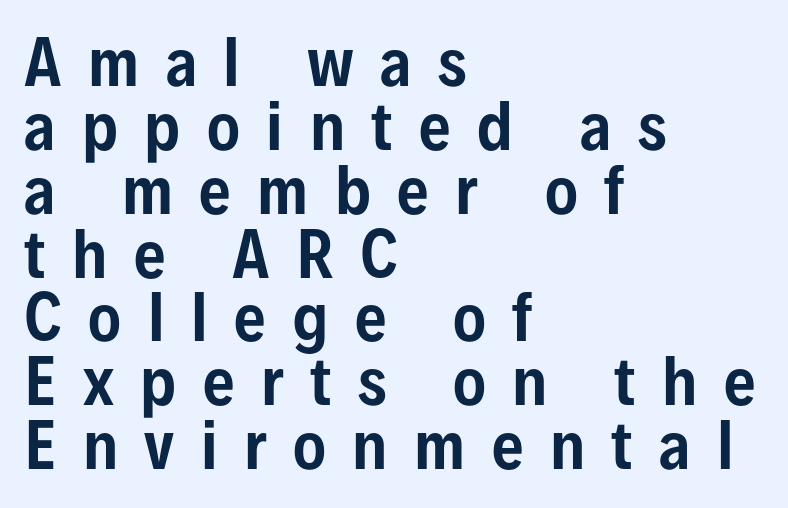
{"serif": "no", "italic": "no", "width": "condensed", "stroke_contrast": "low", "x_height": "medium", "monospaced": "no", "underline": "no", "align": "left", "line_spacing": "tight", "line_spacing_ratio": 1.03, "letter_spacing": "wide", "letter_spacing_em": 0.43, "glyph_px": 62}
